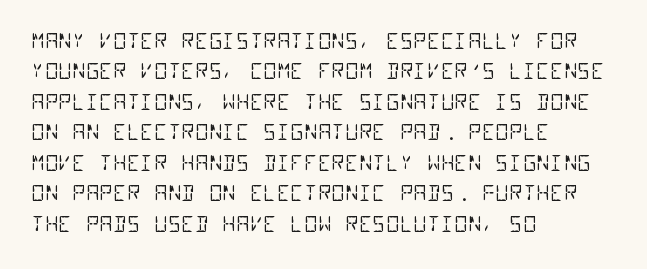
In terms of leading, this rendering sits right in the middle. The gaps between neighbouring characters are ordinary and unremarkable. Does the copy run flush right? No — it runs flush left. Anything drawn beneath the words? Only blank space. A light-to-regular cut is what we see here.
